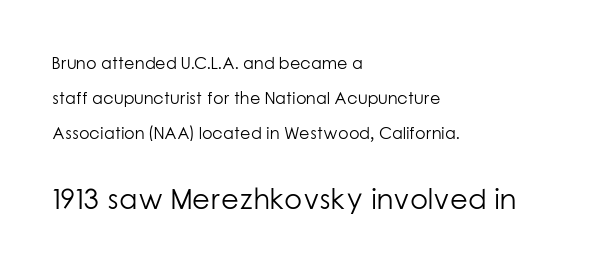
{"serif": "no", "italic": "no", "bold": "no", "weight": "light", "width": "normal", "stroke_contrast": "low", "x_height": "medium", "monospaced": "no", "underline": "no", "align": "left", "line_spacing": "loose", "line_spacing_ratio": 2.05, "letter_spacing": "normal", "letter_spacing_em": 0.0, "larger_block": "second", "size_ratio": 1.71, "glyph_px": 29}
